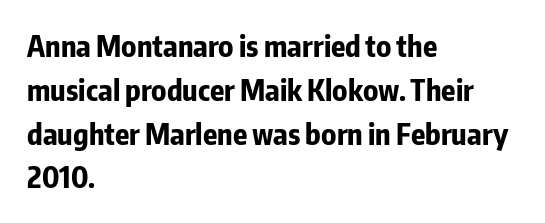
Q: Is the text bold? A: Yes.
Q: Is the text italic (slanted)? A: No, it is upright.
Q: Is the typeface a serif or a sans-serif typeface? A: Sans-serif.
Q: Is the text underlined? A: No.
Q: How is the paragraph aligned? A: Left-aligned.
Q: Is the spacing between letters normal or unusually wide? A: Normal.
Q: Is the spacing between lines tight, normal or loose? A: Normal.
Q: Width (condensed, normal, or wide)? A: Condensed.
Q: Stroke contrast? A: Low.
Q: x-height? A: Medium.
Q: Monospaced? A: No.
